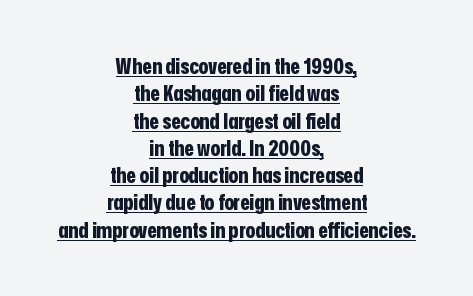
This sample uses plain, unmodified letter spacing. If you drew a line through each stem, it would be perfectly vertical. Somebody hit Ctrl+U on this one — the words are underlined. Plenty of ink on the page — the face is bold.
